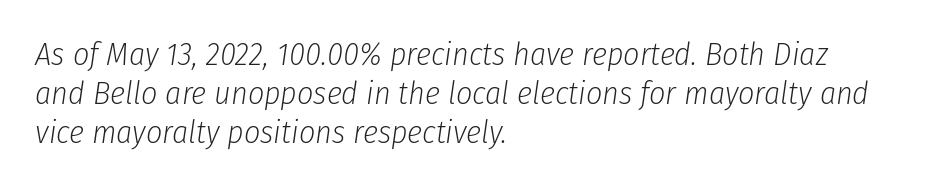
{"italic": "yes", "lean": "right", "slant_degrees": 8, "bold": "no", "weight": "light", "width": "condensed", "stroke_contrast": "low", "x_height": "medium", "monospaced": "no", "underline": "no", "align": "left", "line_spacing_ratio": 1.22, "letter_spacing": "normal", "letter_spacing_em": 0.0, "glyph_px": 32}
